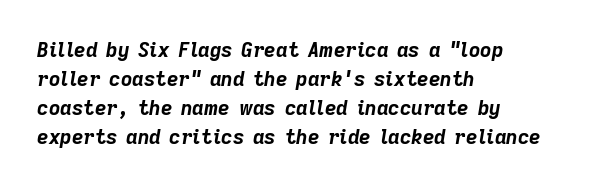
{"italic": "yes", "lean": "right", "slant_degrees": 9, "bold": "yes", "underline": "no", "align": "left", "line_spacing": "normal", "line_spacing_ratio": 1.45, "letter_spacing": "normal", "letter_spacing_em": 0.0, "glyph_px": 20}
